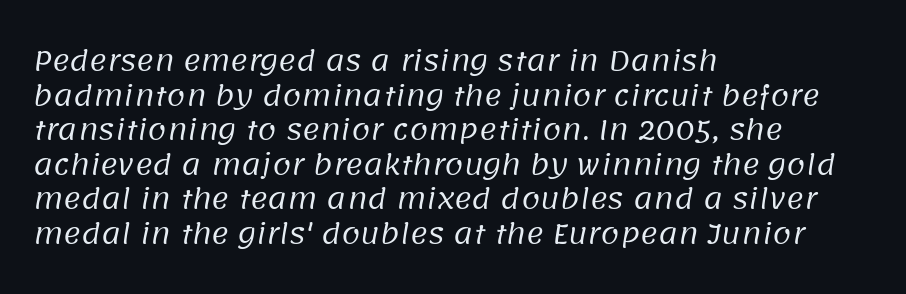
Q: Is the text bold? A: No.
Q: Is the text underlined? A: No.
Q: How is the paragraph aligned? A: Left-aligned.
Q: Is the spacing between letters normal or unusually wide? A: Normal.
Q: Is the spacing between lines tight, normal or loose? A: Normal.
